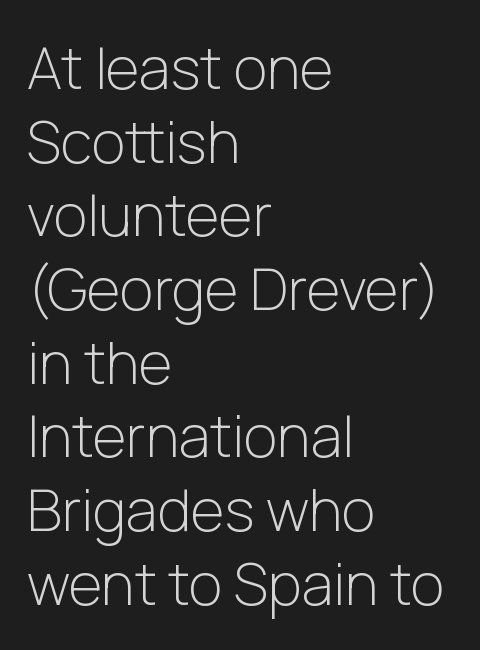
Q: Is the text bold? A: No.
Q: Is the text italic (slanted)? A: No, it is upright.
Q: Is the typeface a serif or a sans-serif typeface? A: Sans-serif.
Q: Is the text underlined? A: No.
Q: How is the paragraph aligned? A: Left-aligned.
Q: Is the spacing between letters normal or unusually wide? A: Normal.
Q: Is the spacing between lines tight, normal or loose? A: Normal.
Q: Width (condensed, normal, or wide)? A: Normal.
Q: Stroke contrast? A: Low.
Q: x-height? A: Medium.
Q: Monospaced? A: No.
